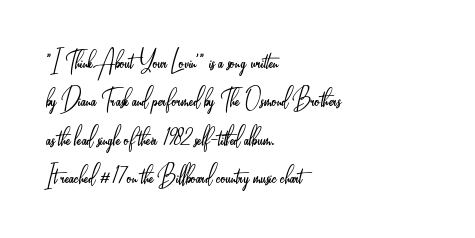
The image shows 30 px light, condensed sans-serif type; set left-aligned, normal line spacing (1.28x), normal letter spacing, not underlined; low stroke contrast and a small x-height.
